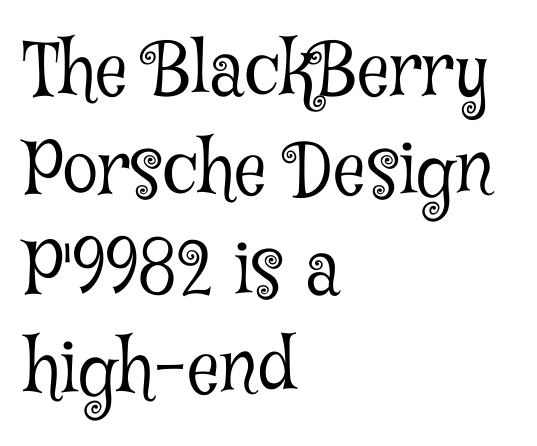
Q: Is the text bold? A: No.
Q: Is the text italic (slanted)? A: No, it is upright.
Q: Is the typeface a serif or a sans-serif typeface? A: Serif.
Q: Is the text underlined? A: No.
Q: How is the paragraph aligned? A: Left-aligned.
Q: Is the spacing between letters normal or unusually wide? A: Normal.
Q: Is the spacing between lines tight, normal or loose? A: Normal.
Q: Width (condensed, normal, or wide)? A: Condensed.
Q: Stroke contrast? A: Low.
Q: x-height? A: Medium.
Q: Monospaced? A: No.
